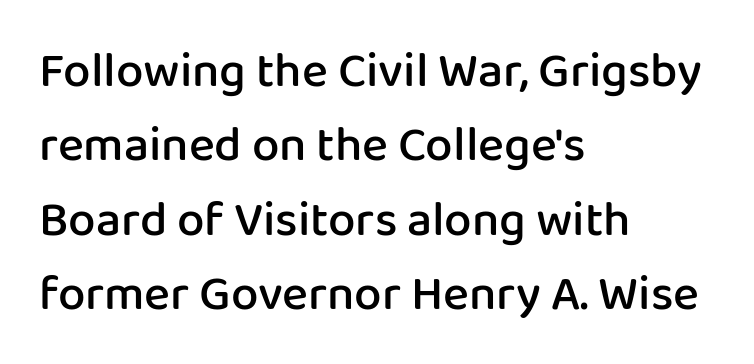
The image shows 49 px semibold sans-serif type, upright; set left-aligned, normal line spacing (1.52x), normal letter spacing, not underlined; low stroke contrast and a medium x-height.
